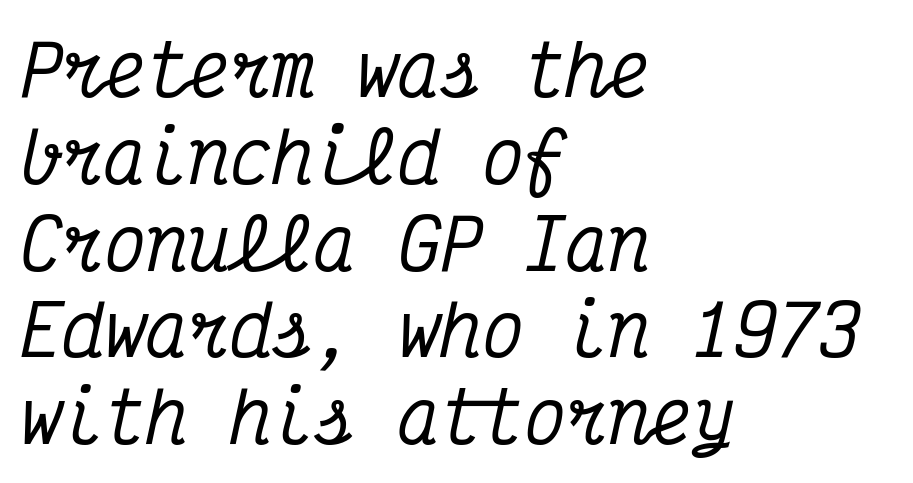
The image shows 70 px condensed serif type, italic (leaning right), monospaced; set left-aligned, line spacing 1.24x, normal letter spacing, not underlined; medium stroke contrast and a medium x-height.
